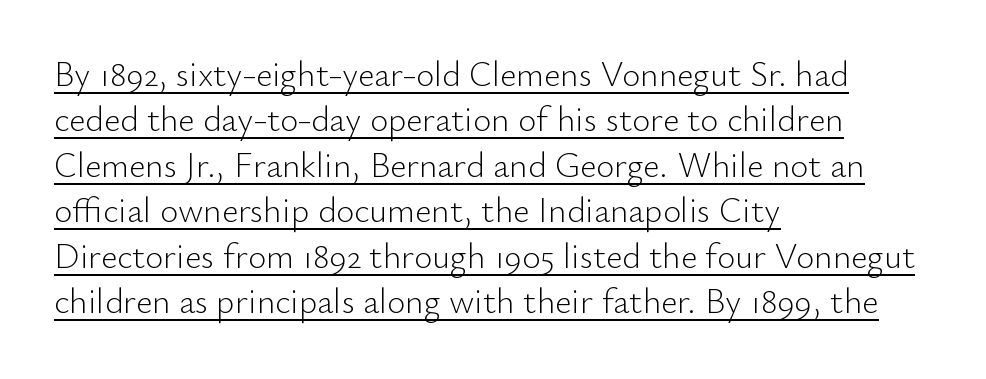
Q: Is the text bold? A: No.
Q: Is the text italic (slanted)? A: No, it is upright.
Q: Is the typeface a serif or a sans-serif typeface? A: Sans-serif.
Q: Is the text underlined? A: Yes.
Q: How is the paragraph aligned? A: Left-aligned.
Q: Is the spacing between letters normal or unusually wide? A: Normal.
Q: Is the spacing between lines tight, normal or loose? A: Normal.
Q: Width (condensed, normal, or wide)? A: Normal.
Q: Stroke contrast? A: Low.
Q: x-height? A: Small.
Q: Monospaced? A: No.
